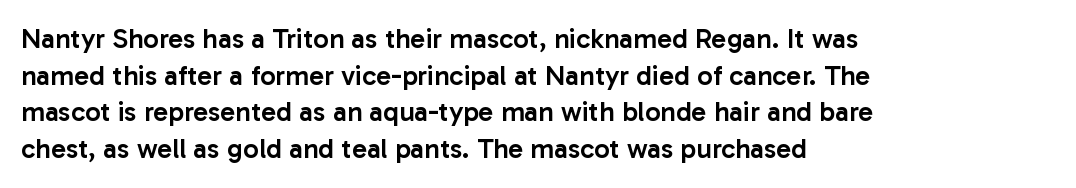
{"serif": "no", "italic": "no", "bold": "semi", "weight": "semibold", "width": "normal", "stroke_contrast": "low", "x_height": "medium", "monospaced": "no", "underline": "no", "align": "left", "line_spacing": "normal", "line_spacing_ratio": 1.31, "letter_spacing": "normal", "letter_spacing_em": 0.0, "glyph_px": 28}
